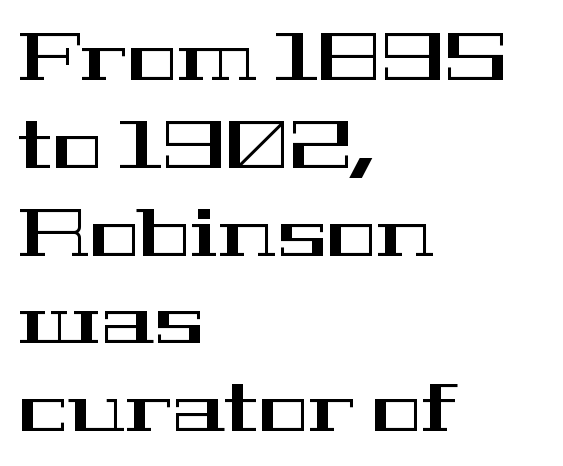
{"serif": "yes", "italic": "no", "width": "wide", "stroke_contrast": "high", "x_height": "medium", "monospaced": "no", "underline": "no", "align": "left", "line_spacing": "normal", "line_spacing_ratio": 1.31, "letter_spacing": "normal", "letter_spacing_em": 0.0, "glyph_px": 67}
